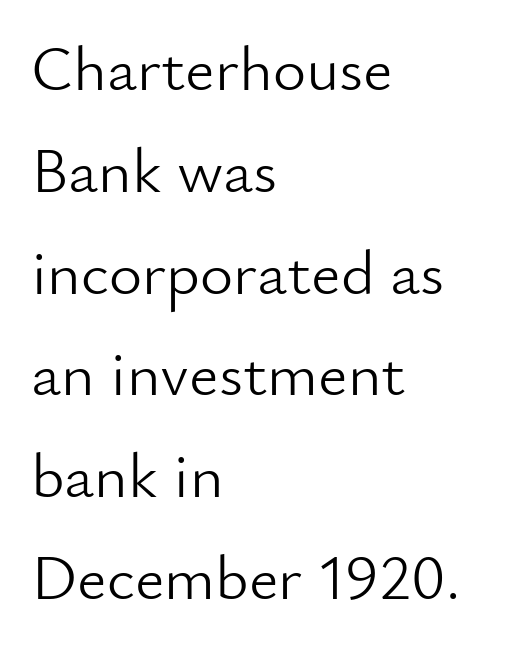
Q: Is the text bold? A: No.
Q: Is the text italic (slanted)? A: No, it is upright.
Q: Is the typeface a serif or a sans-serif typeface? A: Sans-serif.
Q: Is the text underlined? A: No.
Q: How is the paragraph aligned? A: Left-aligned.
Q: Is the spacing between letters normal or unusually wide? A: Normal.
Q: Is the spacing between lines tight, normal or loose? A: Normal.
Q: Width (condensed, normal, or wide)? A: Normal.
Q: Stroke contrast? A: Low.
Q: x-height? A: Small.
Q: Monospaced? A: No.
